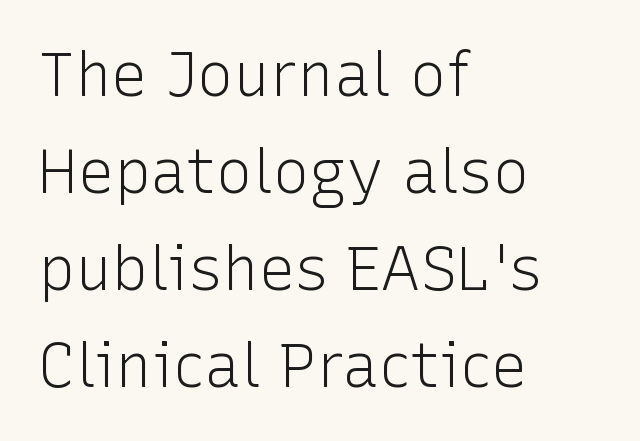
Q: Is the text bold? A: No.
Q: Is the text italic (slanted)? A: No, it is upright.
Q: Is the typeface a serif or a sans-serif typeface? A: Sans-serif.
Q: Is the text underlined? A: No.
Q: How is the paragraph aligned? A: Left-aligned.
Q: Is the spacing between letters normal or unusually wide? A: Normal.
Q: Is the spacing between lines tight, normal or loose? A: Normal.
Q: Width (condensed, normal, or wide)? A: Normal.
Q: Stroke contrast? A: Low.
Q: x-height? A: Medium.
Q: Monospaced? A: No.
